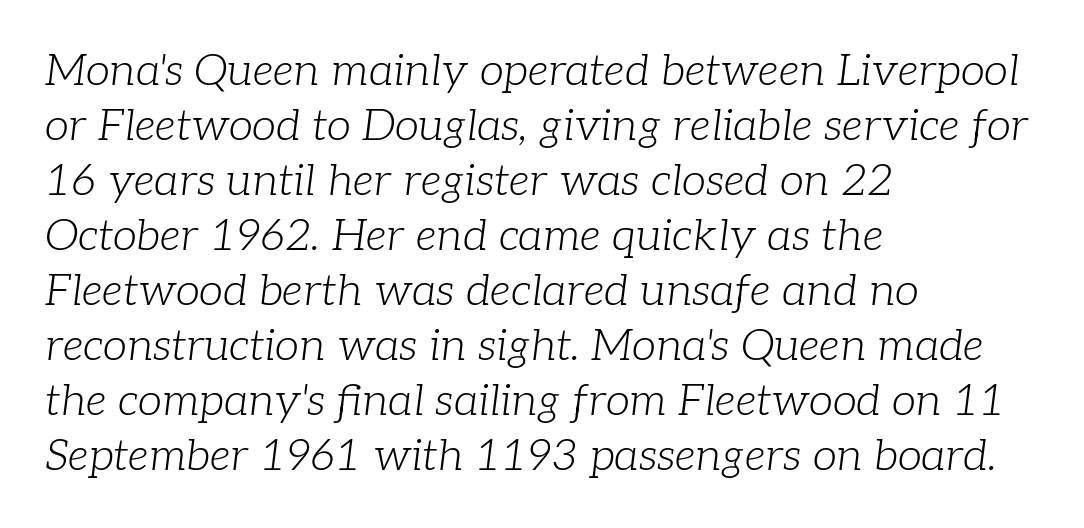
Q: Is the text bold? A: No.
Q: Is the text italic (slanted)? A: Yes, it leans right by about 7 degrees.
Q: Is the typeface a serif or a sans-serif typeface? A: Serif.
Q: Is the text underlined? A: No.
Q: How is the paragraph aligned? A: Left-aligned.
Q: Is the spacing between letters normal or unusually wide? A: Normal.
Q: Is the spacing between lines tight, normal or loose? A: Normal.
Q: Width (condensed, normal, or wide)? A: Normal.
Q: Stroke contrast? A: Low.
Q: x-height? A: Medium.
Q: Monospaced? A: No.
